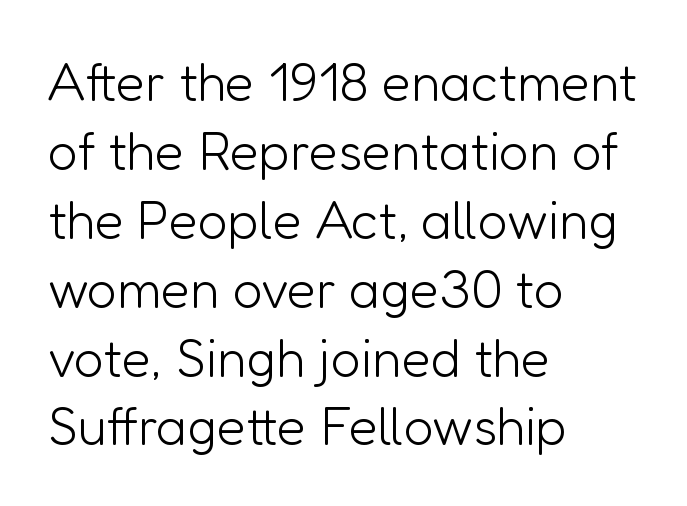
{"serif": "no", "italic": "no", "bold": "no", "weight": "light", "width": "normal", "stroke_contrast": "low", "x_height": "medium", "monospaced": "no", "underline": "no", "align": "left", "line_spacing": "normal", "line_spacing_ratio": 1.3, "letter_spacing": "normal", "letter_spacing_em": 0.0, "glyph_px": 53}
